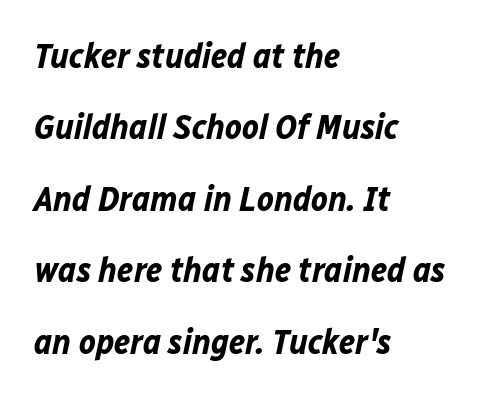
The image shows 35 px bold type, italic (leaning right); set left-aligned, loose line spacing (2.04x), normal letter spacing, not underlined; low stroke contrast and a medium x-height.
